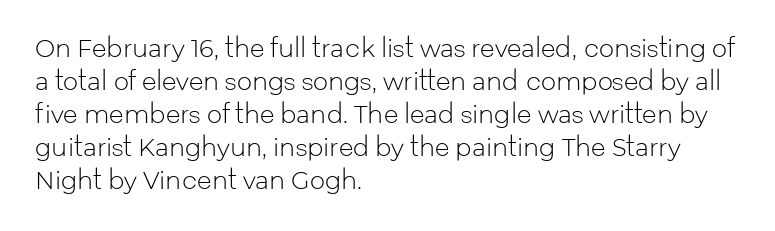
The image shows 24 px text type, upright; set left-aligned, normal line spacing (1.37x), normal letter spacing, not underlined.
